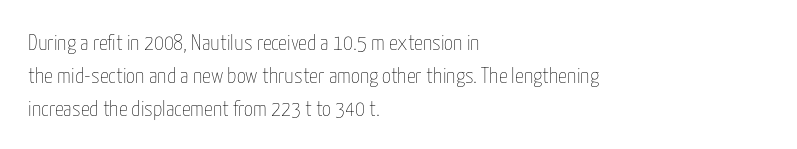
{"italic": "no", "bold": "no", "underline": "no", "align": "left", "line_spacing": "normal", "line_spacing_ratio": 1.5, "letter_spacing": "normal", "letter_spacing_em": 0.0, "glyph_px": 22}
